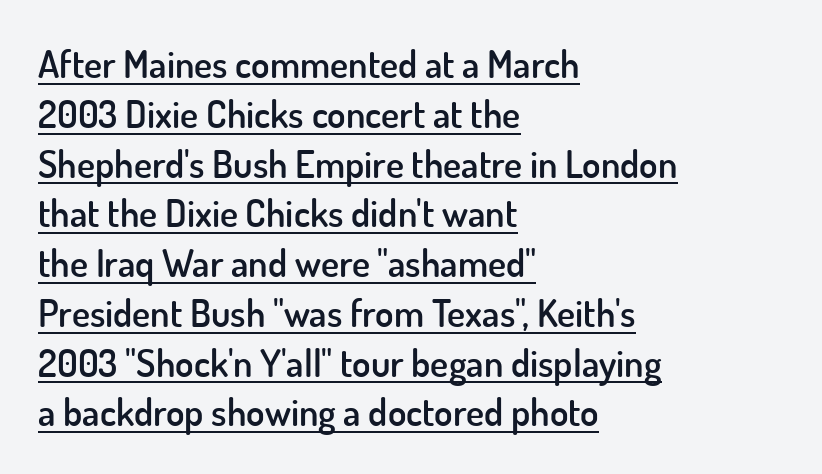
Standard letterfit; no display-style spreading of the glyphs. Underlined type. These lines are rendered in a variable-pitch font. One glance says typical: line gaps are just what's usual.
